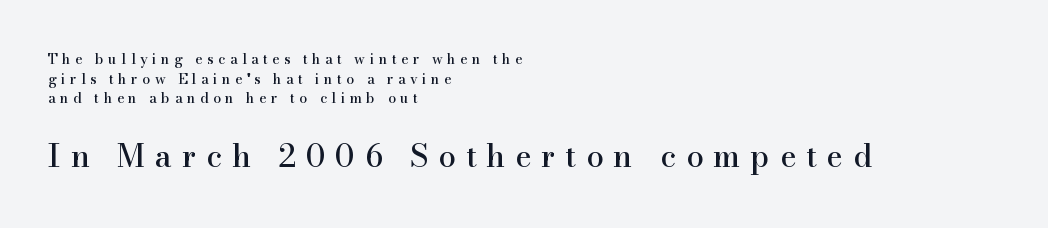
Q: Is the text italic (slanted)? A: No, it is upright.
Q: Is the typeface a serif or a sans-serif typeface? A: Serif.
Q: Is the text underlined? A: No.
Q: How is the paragraph aligned? A: Left-aligned.
Q: Is the spacing between letters normal or unusually wide? A: Unusually wide.
Q: Is the spacing between lines tight, normal or loose? A: Normal.
Q: Which block of text is set in a larger size, the first (top) or the second (bottom)? A: The second (bottom) one.
Q: Width (condensed, normal, or wide)? A: Normal.
Q: Stroke contrast? A: High.
Q: x-height? A: Small.
Q: Monospaced? A: No.
